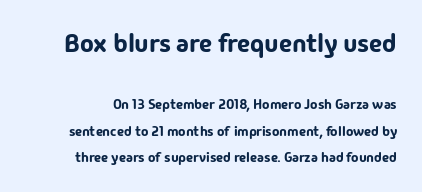
Q: Is the text italic (slanted)? A: No, it is upright.
Q: Is the text underlined? A: No.
Q: Is the spacing between letters normal or unusually wide? A: Normal.
Q: Which block of text is set in a larger size, the first (top) or the second (bottom)? A: The first (top) one.
